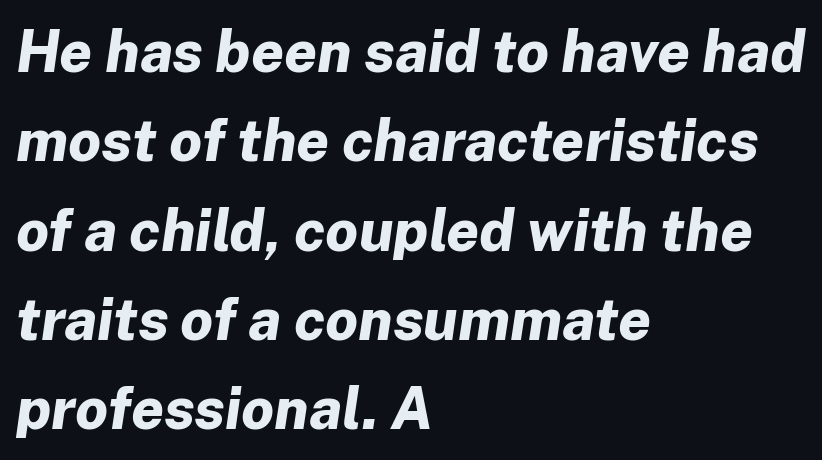
The image shows 58 px bold type, italic (leaning right); set left-aligned, normal line spacing (1.54x), normal letter spacing, not underlined; low stroke contrast and a medium x-height.
